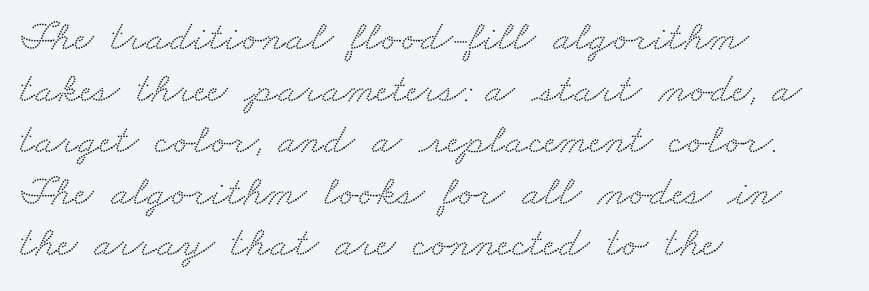
{"serif": "yes", "width": "wide", "stroke_contrast": "medium", "x_height": "small", "monospaced": "no", "underline": "no", "align": "left", "line_spacing_ratio": 1.2, "letter_spacing": "normal", "letter_spacing_em": 0.0, "glyph_px": 43}
